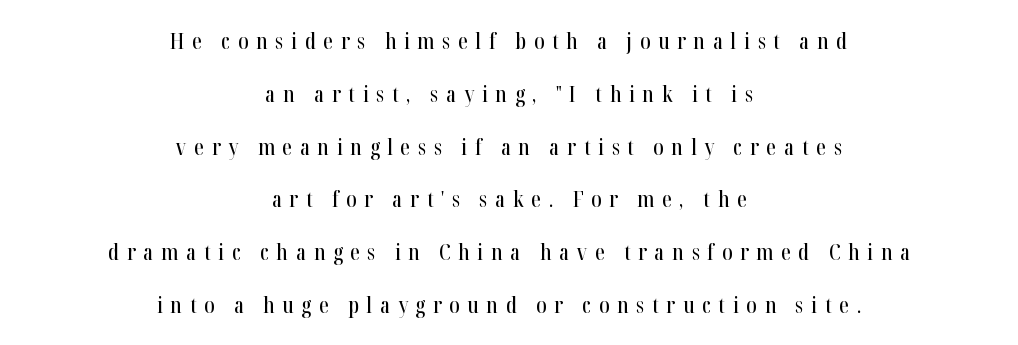
Alignment: centered. If you drew a line through each stem, it would be perfectly vertical. Leading is clearly above the norm, producing a sparse column. This rendering features lettering with no underline. Is the letter spacing exaggerated? Yes — the characters are pushed far apart.
